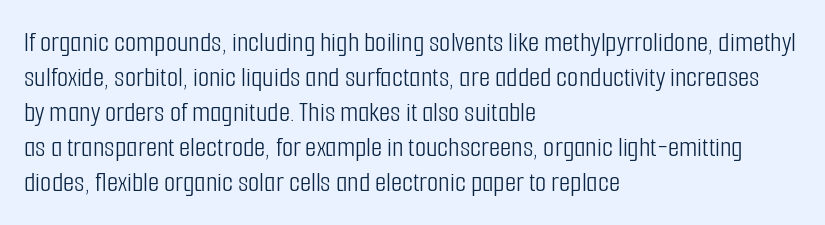
Style check: upright. Standard letterfit; no display-style spreading of the glyphs. Regarding serifs, this sample does without them. The weight would be labelled regular, book, light, or lighter still.
